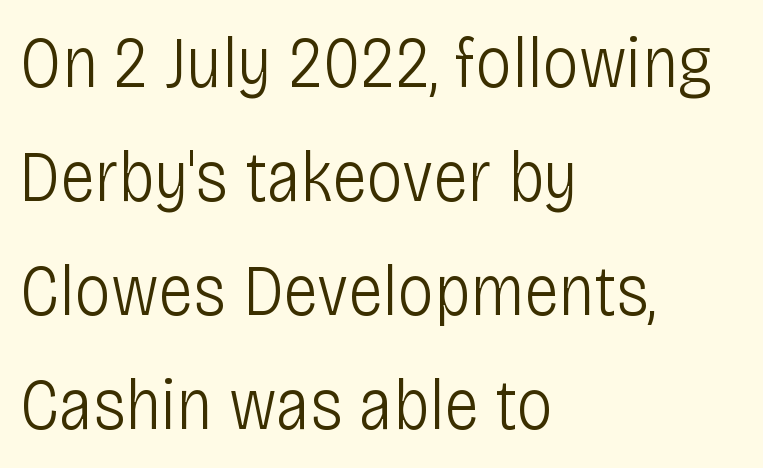
The image shows 73 px light, condensed sans-serif type, upright; set left-aligned, normal line spacing (1.56x), normal letter spacing, not underlined; low stroke contrast and a large x-height.
